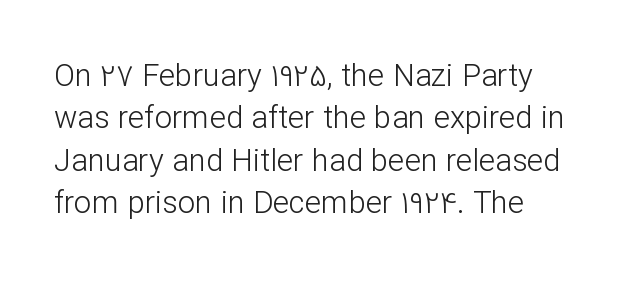
{"serif": "no", "italic": "no", "bold": "no", "weight": "light", "width": "normal", "stroke_contrast": "low", "x_height": "medium", "monospaced": "no", "underline": "no", "line_spacing": "normal", "line_spacing_ratio": 1.37, "letter_spacing": "normal", "letter_spacing_em": 0.0, "glyph_px": 31}
